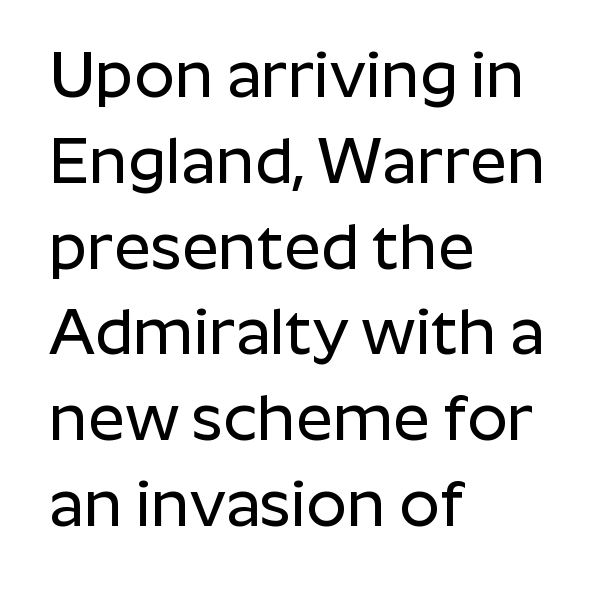
The passage shown has conventional tracking throughout. The words here are not underlined. The ragged edge is on the right, which tells us the setting is flush left. Ascenders rise straight up at ninety degrees. One glance says typical: line gaps are just what's usual.
